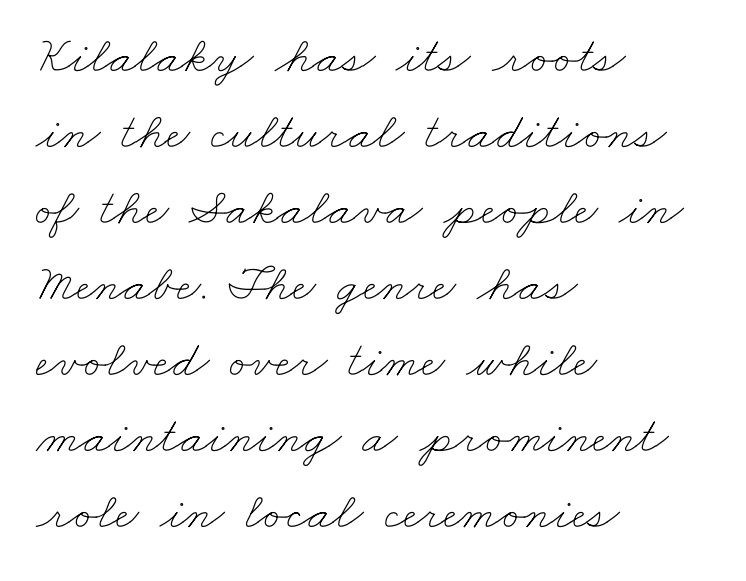
The image shows 52 px thin, wide type; set left-aligned, normal line spacing (1.46x), normal letter spacing, not underlined; low stroke contrast and a small x-height.
